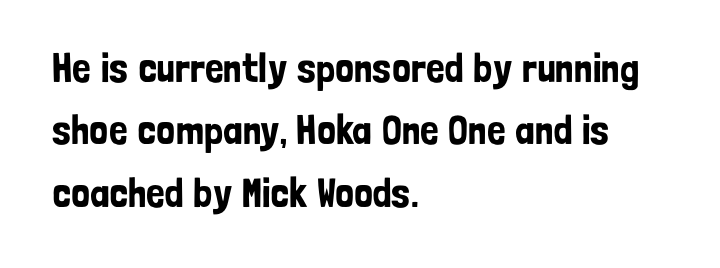
A typesetter would call this proportional, since set widths differ per character. Look at the bottom of the vertical strokes: they stop flat, with no serifs. A classic flush-left, rag-right setting is used for this passage. Descender tails drop into unmarked territory.
